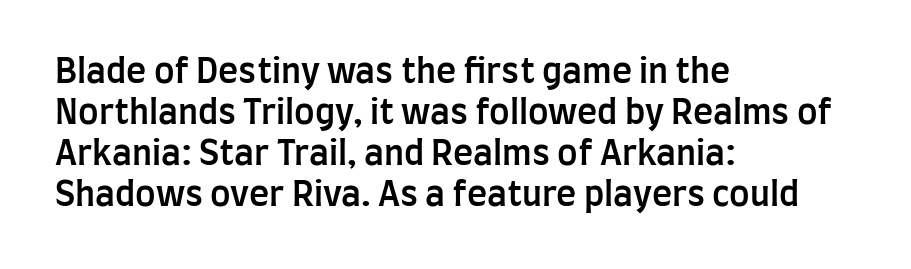
The image shows 34 px semibold, condensed sans-serif type, upright; set left-aligned, line spacing 1.21x, normal letter spacing, not underlined; low stroke contrast and a large x-height.
